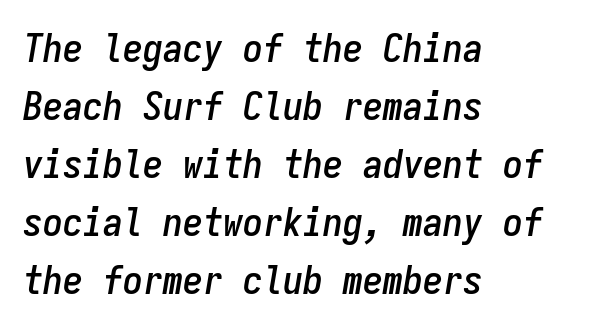
The specimen omits any rule beneath the text block's lines. Monospaced: the letters line up in strict vertical columns. Tall strokes in this sample are angled rather than plumb. The ragged edge is on the right, which tells us the setting is flush left. The vertical gap from one line to the next is medium. Letter spacing: default.
